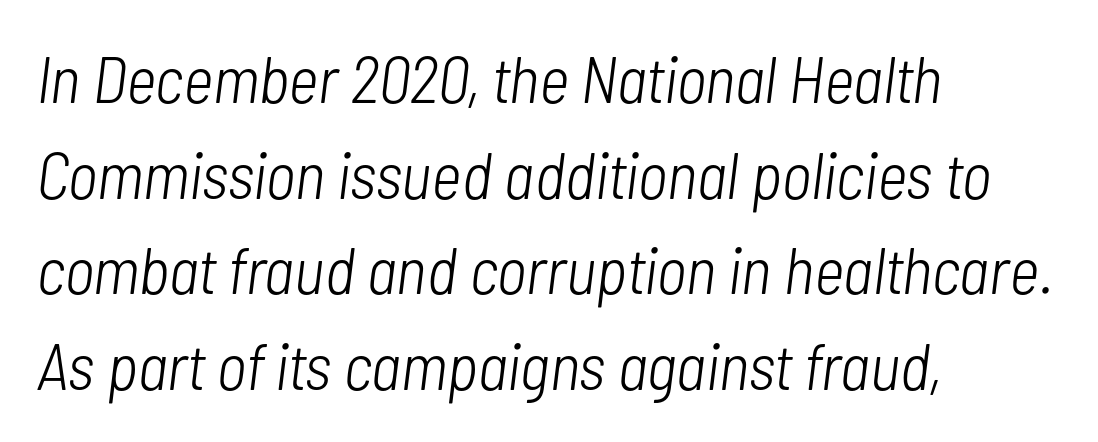
Q: Is the text bold? A: No.
Q: Is the text italic (slanted)? A: Yes, it leans right by about 7 degrees.
Q: Is the text underlined? A: No.
Q: How is the paragraph aligned? A: Left-aligned.
Q: Is the spacing between letters normal or unusually wide? A: Normal.
Q: Is the spacing between lines tight, normal or loose? A: Normal.
Q: Width (condensed, normal, or wide)? A: Condensed.
Q: Stroke contrast? A: Low.
Q: x-height? A: Medium.
Q: Monospaced? A: No.
